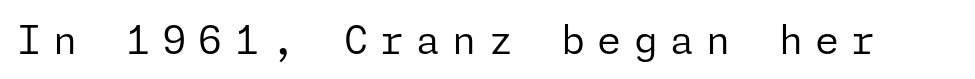
The image shows 39 px regular-weight sans-serif type, upright; set unusually wide letter spacing (+0.31 em), not underlined; low stroke contrast and a medium x-height.
